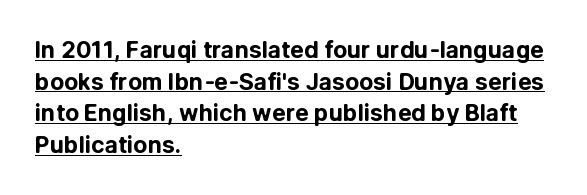
Is there any slant? The stems are plumb. The glyphs have the mass of a bold cut. The letterforms sit shoulder to shoulder at normal distance. The text block is weighted toward the left margin, trailing off unevenly rightward.
